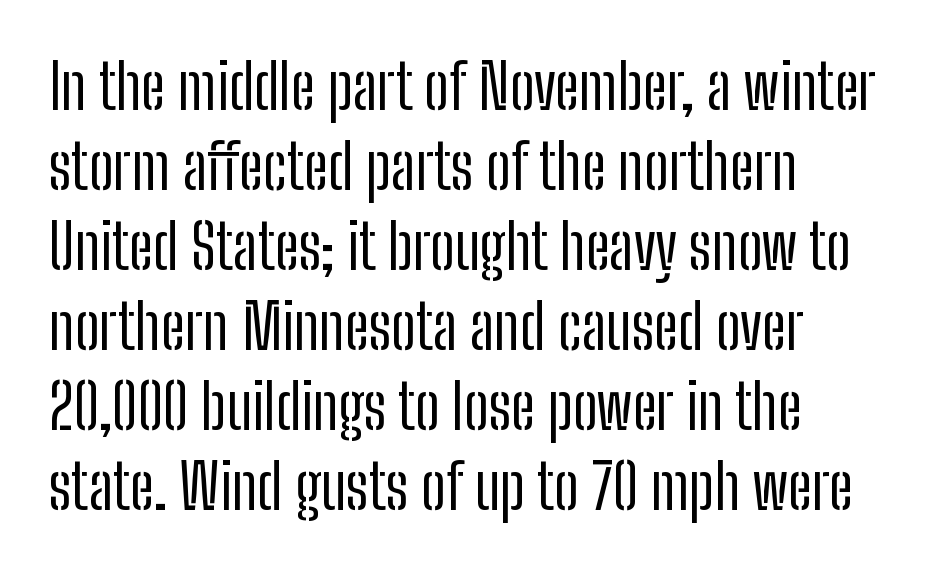
Q: Is the text bold? A: No.
Q: Is the text italic (slanted)? A: No, it is upright.
Q: Is the typeface a serif or a sans-serif typeface? A: Sans-serif.
Q: Is the text underlined? A: No.
Q: How is the paragraph aligned? A: Left-aligned.
Q: Is the spacing between letters normal or unusually wide? A: Normal.
Q: Is the spacing between lines tight, normal or loose? A: Normal.
Q: Width (condensed, normal, or wide)? A: Condensed.
Q: Stroke contrast? A: Low.
Q: x-height? A: Medium.
Q: Monospaced? A: No.
